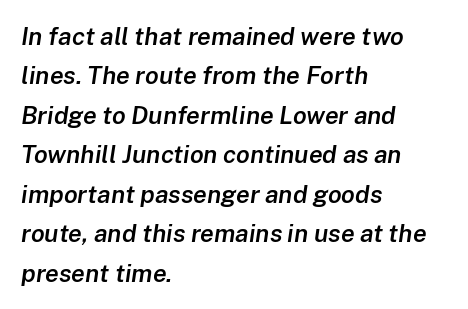
Q: Is the text bold? A: Semi-bold.
Q: Is the text italic (slanted)? A: Yes, it leans right by about 8 degrees.
Q: Is the text underlined? A: No.
Q: How is the paragraph aligned? A: Left-aligned.
Q: Is the spacing between letters normal or unusually wide? A: Normal.
Q: Is the spacing between lines tight, normal or loose? A: Normal.
